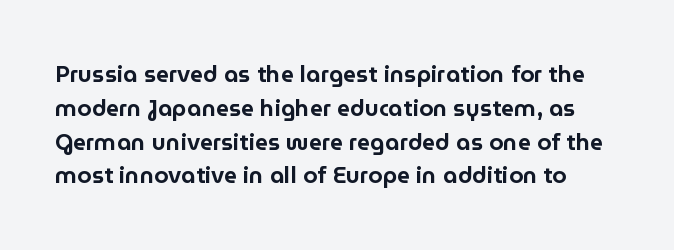
Q: Is the text italic (slanted)? A: No, it is upright.
Q: Is the text underlined? A: No.
Q: Is the spacing between letters normal or unusually wide? A: Normal.
Q: Is the spacing between lines tight, normal or loose? A: Normal.
